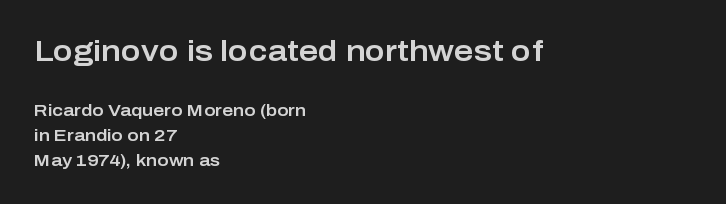
The image shows 30 px sans-serif type, upright; set left-aligned, normal line spacing (1.45x), normal letter spacing, not underlined; the first (top) block is 1.76x larger; low stroke contrast and a medium x-height.
